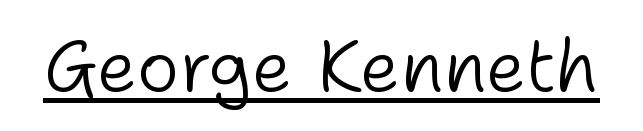
The rendering uses natural spacing where letterforms have individual widths. Counters stay open thanks to moderate or lighter strokes. Unlike italic type, these characters show no tilt at all. This rendering employs a face without finishing strokes, i.e., a sans-serif. Observe the ordinary spacing: letters are neighbours, not strangers. The rendered words wear a rule along their underside.
